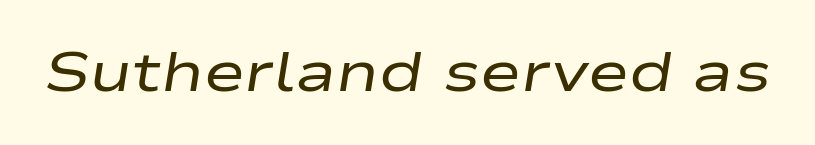
The image shows 56 px regular-weight, wide type, italic (leaning right); set normal letter spacing, not underlined; low stroke contrast and a medium x-height.
